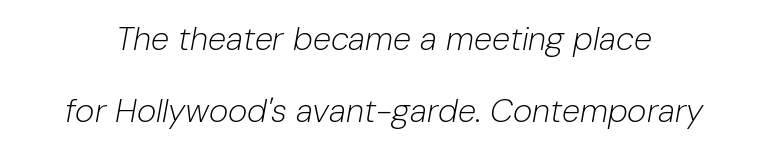
{"italic": "yes", "lean": "right", "slant_degrees": 10, "bold": "no", "weight": "light", "width": "normal", "stroke_contrast": "low", "x_height": "medium", "monospaced": "no", "underline": "no", "line_spacing": "loose", "line_spacing_ratio": 2.19, "letter_spacing": "normal", "letter_spacing_em": 0.0, "glyph_px": 33}
